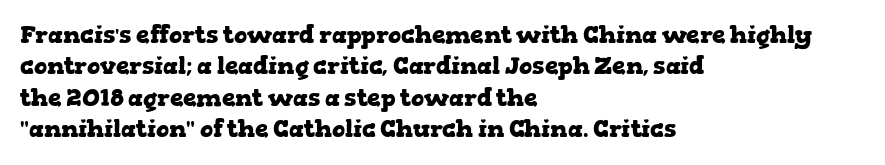
{"italic": "no", "bold": "yes", "underline": "no", "align": "left", "line_spacing": "normal", "line_spacing_ratio": 1.31, "letter_spacing": "normal", "letter_spacing_em": 0.0, "glyph_px": 24}
